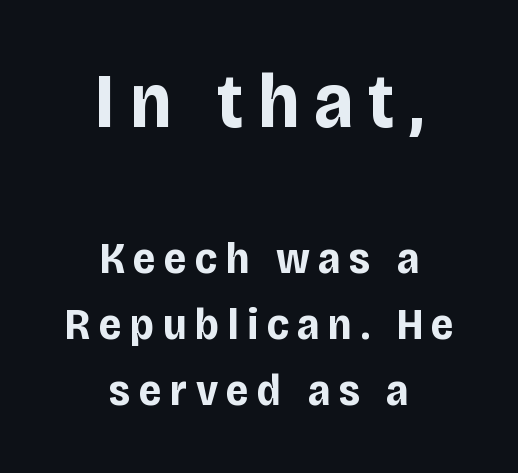
{"serif": "no", "italic": "no", "bold": "yes", "weight": "bold", "width": "condensed", "stroke_contrast": "low", "x_height": "large", "monospaced": "no", "underline": "no", "align": "center", "line_spacing": "normal", "line_spacing_ratio": 1.47, "larger_block": "first", "size_ratio": 1.73, "glyph_px": 78}
